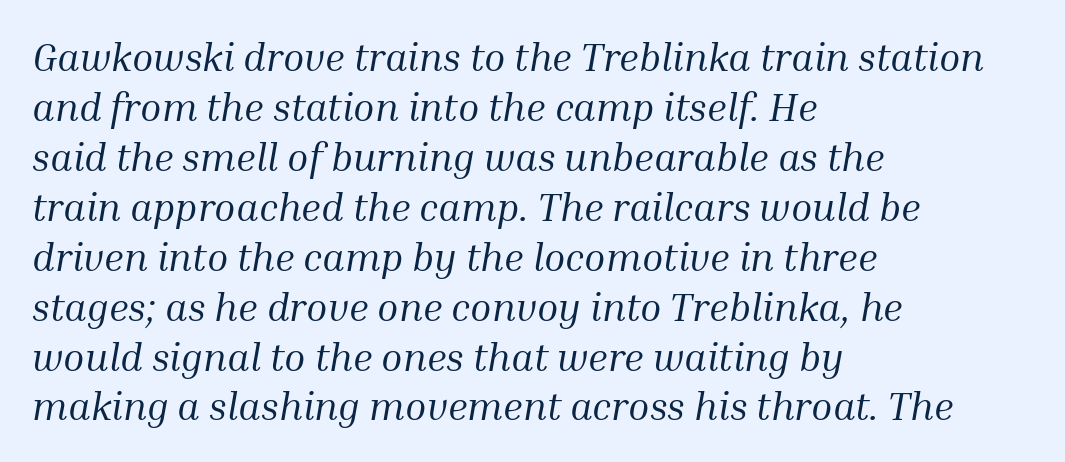
{"serif": "yes", "italic": "yes", "lean": "right", "slant_degrees": 10, "bold": "no", "weight": "regular", "width": "normal", "stroke_contrast": "medium", "x_height": "medium", "monospaced": "no", "underline": "no", "align": "left", "line_spacing": "normal", "line_spacing_ratio": 1.28, "letter_spacing": "normal", "letter_spacing_em": 0.0, "glyph_px": 39}
